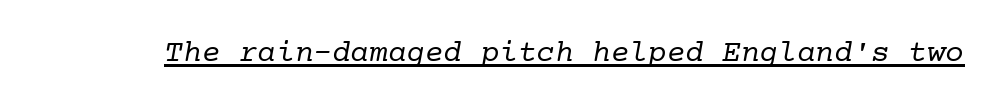
A typesetter would label this face a serif. Stroke mass is kept to a normal reading level or below. Each line of the rendering has a horizontal stroke beneath the glyphs. Short note: letters normally spaced. Is this a fixed-width face? Yes — each glyph sits in an identical cell.
